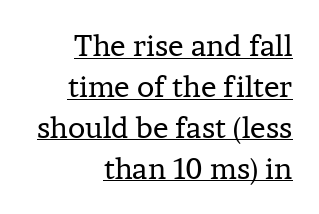
The specimen reads as upright at a glance. Students, observe the line beneath the letters — that is underlining. This rendering uses right alignment, leaving the left contour irregular. This sample uses plain, unmodified letter spacing. Do the characters align in a grid? No, the font is proportional.
